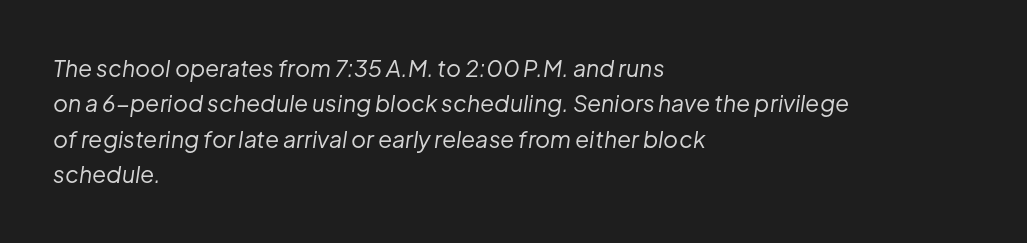
{"italic": "yes", "lean": "right", "slant_degrees": 8, "bold": "no", "underline": "no", "align": "left", "line_spacing": "normal", "line_spacing_ratio": 1.54, "letter_spacing": "normal", "letter_spacing_em": 0.0, "glyph_px": 23}
